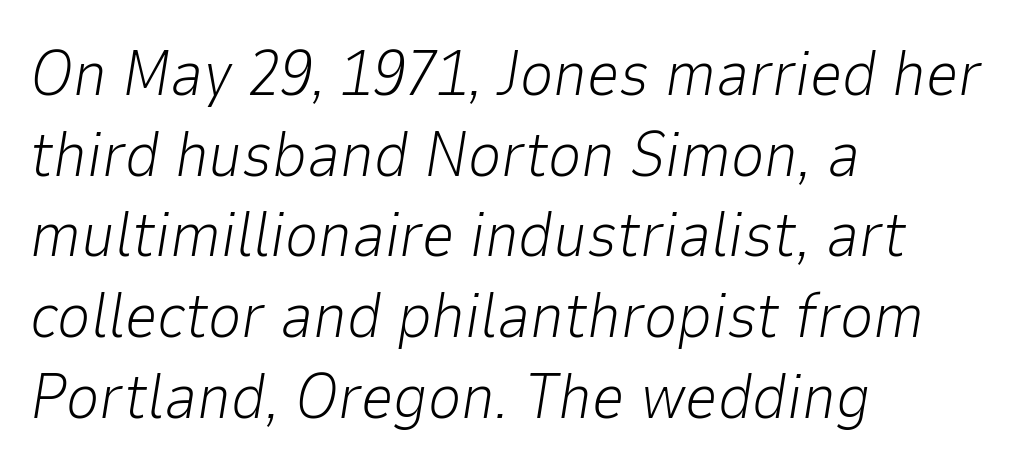
The image shows 64 px light type, italic (leaning right); set left-aligned, normal line spacing (1.26x), normal letter spacing, not underlined; low stroke contrast and a medium x-height.
